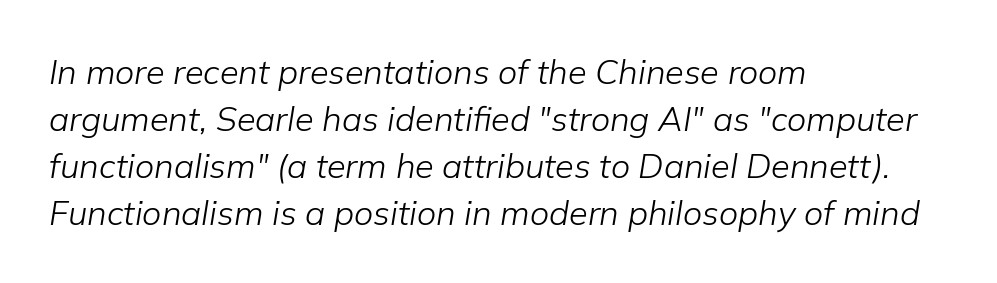
The passage shown is typed in a proportional face where columns would drift. Stems here are at most as thick as an everyday book face. Descender tails drop into unmarked territory. Would a proofreader flag this as italicized? Yes. Honestly, the letter spacing is just normal — you wouldn't notice it.
